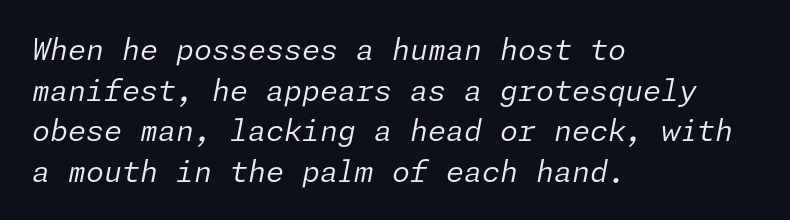
Q: Is the text bold? A: No.
Q: Is the text italic (slanted)? A: Yes, it leans right by about 11 degrees.
Q: Is the text underlined? A: No.
Q: How is the paragraph aligned? A: Left-aligned.
Q: Is the spacing between letters normal or unusually wide? A: Normal.
Q: Is the spacing between lines tight, normal or loose? A: Normal.
Q: Width (condensed, normal, or wide)? A: Normal.
Q: Stroke contrast? A: Low.
Q: x-height? A: Medium.
